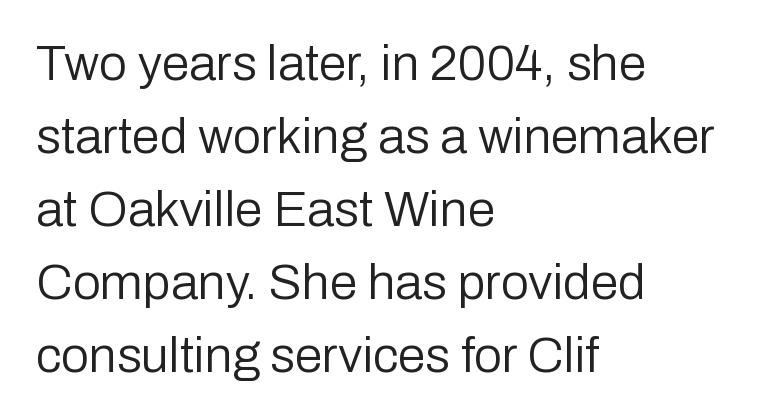
The image shows 50 px regular-weight sans-serif type, upright; set left-aligned, normal line spacing (1.46x), normal letter spacing, not underlined; low stroke contrast and a medium x-height.
